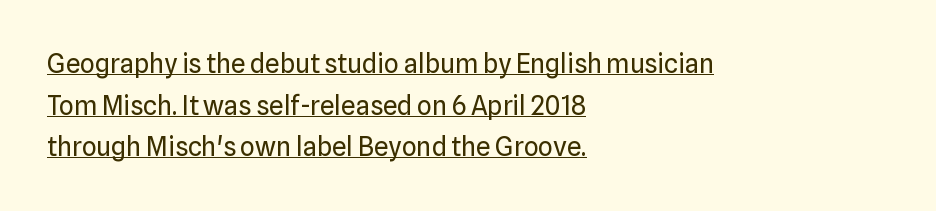
Q: Is the text bold? A: No.
Q: Is the text italic (slanted)? A: No, it is upright.
Q: Is the text underlined? A: Yes.
Q: How is the paragraph aligned? A: Left-aligned.
Q: Is the spacing between letters normal or unusually wide? A: Normal.
Q: Is the spacing between lines tight, normal or loose? A: Normal.
